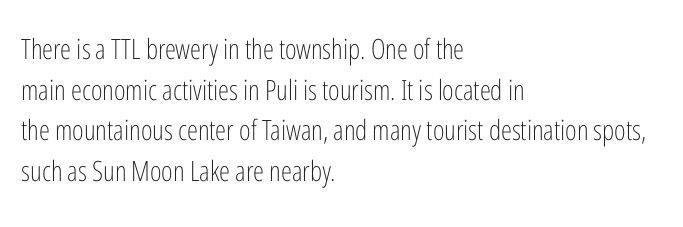
Q: Is the text bold? A: No.
Q: Is the text italic (slanted)? A: No, it is upright.
Q: Is the typeface a serif or a sans-serif typeface? A: Sans-serif.
Q: Is the text underlined? A: No.
Q: How is the paragraph aligned? A: Left-aligned.
Q: Is the spacing between letters normal or unusually wide? A: Normal.
Q: Is the spacing between lines tight, normal or loose? A: Normal.
Q: Width (condensed, normal, or wide)? A: Condensed.
Q: Stroke contrast? A: Low.
Q: x-height? A: Medium.
Q: Monospaced? A: No.
